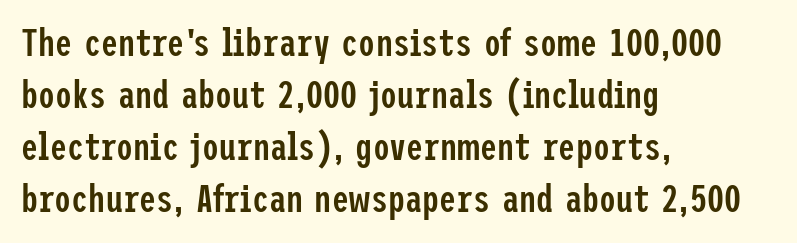
{"serif": "no", "italic": "no", "bold": "semi", "weight": "semibold", "width": "condensed", "stroke_contrast": "low", "x_height": "medium", "underline": "no", "align": "left", "line_spacing": "normal", "line_spacing_ratio": 1.37, "letter_spacing": "normal", "letter_spacing_em": 0.0, "glyph_px": 38}
